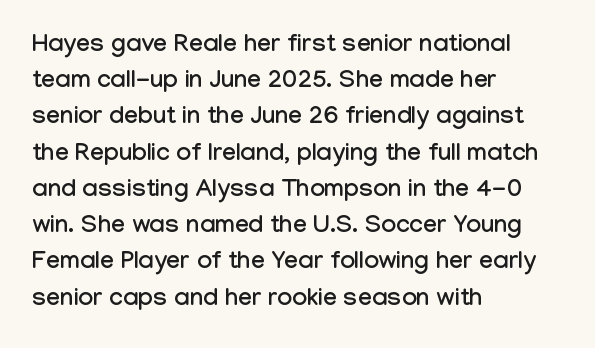
{"italic": "no", "underline": "no", "align": "left", "line_spacing": "normal", "line_spacing_ratio": 1.45, "letter_spacing": "normal", "letter_spacing_em": 0.0, "glyph_px": 25}
